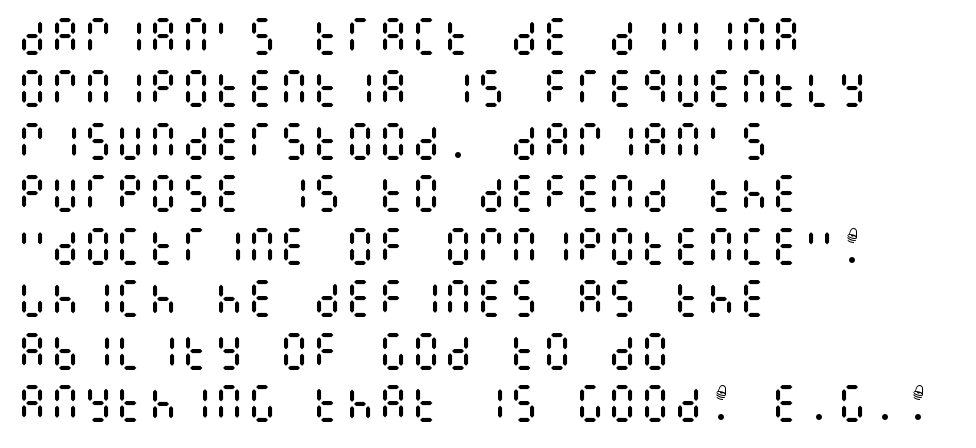
{"italic": "no", "bold": "no", "weight": "regular", "width": "condensed", "stroke_contrast": "medium", "x_height": "large", "underline": "no", "align": "left", "line_spacing": "normal", "line_spacing_ratio": 1.28, "letter_spacing": "normal", "letter_spacing_em": 0.0, "glyph_px": 41}
